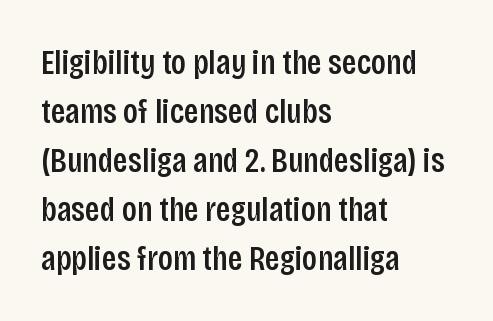
The letterforms sit shoulder to shoulder at normal distance. Think of a printed novel: that variable character pitch is what you see here. Every character sits straight up, as roman type does. Unlike a traditional serif, this face leaves its strokes unadorned.
